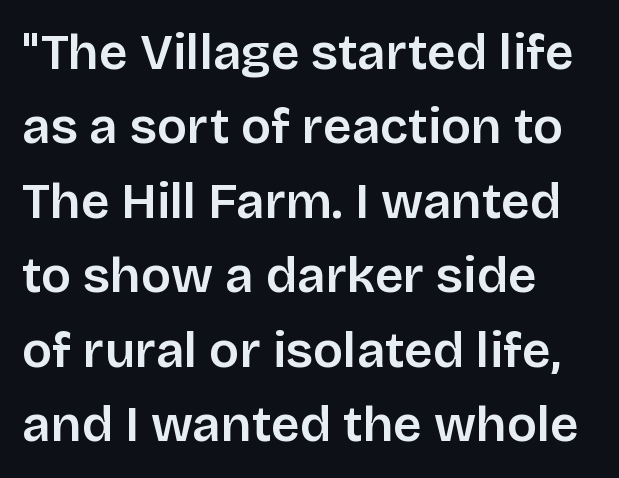
Q: Is the text bold? A: Semi-bold.
Q: Is the text italic (slanted)? A: No, it is upright.
Q: Is the typeface a serif or a sans-serif typeface? A: Sans-serif.
Q: Is the text underlined? A: No.
Q: How is the paragraph aligned? A: Left-aligned.
Q: Is the spacing between letters normal or unusually wide? A: Normal.
Q: Is the spacing between lines tight, normal or loose? A: Normal.
Q: Width (condensed, normal, or wide)? A: Normal.
Q: Stroke contrast? A: Low.
Q: x-height? A: Large.
Q: Monospaced? A: No.
